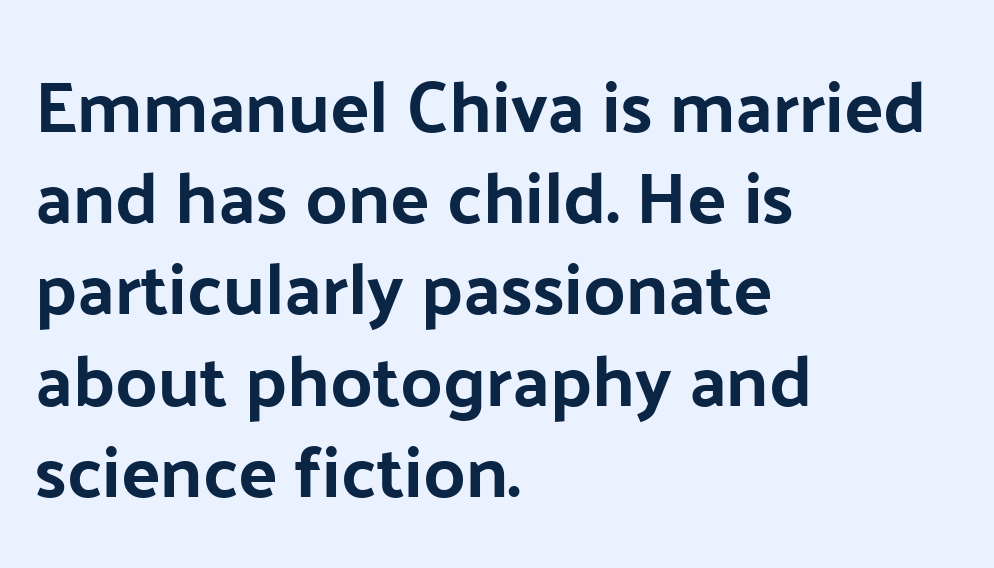
Q: Is the text bold? A: Yes.
Q: Is the text italic (slanted)? A: No, it is upright.
Q: Is the typeface a serif or a sans-serif typeface? A: Sans-serif.
Q: Is the text underlined? A: No.
Q: How is the paragraph aligned? A: Left-aligned.
Q: Is the spacing between letters normal or unusually wide? A: Normal.
Q: Is the spacing between lines tight, normal or loose? A: Normal.
Q: Width (condensed, normal, or wide)? A: Normal.
Q: Stroke contrast? A: Low.
Q: x-height? A: Medium.
Q: Monospaced? A: No.
